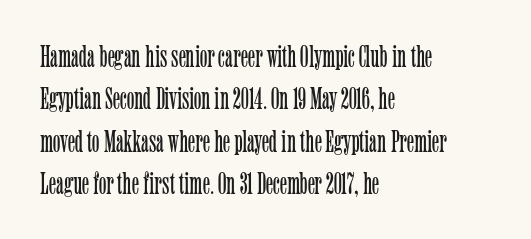
The letters stand straight up with perfectly vertical stems. The weight would be labelled regular, book, light, or lighter still. Vertically, the passage feels balanced, rows spaced as you'd expect. The letters carry serifs — small finishing strokes at the ends of their stems. Tracking value appears to be zero — textbook default spacing. Proportional: the letters do not fall into vertical columns.
